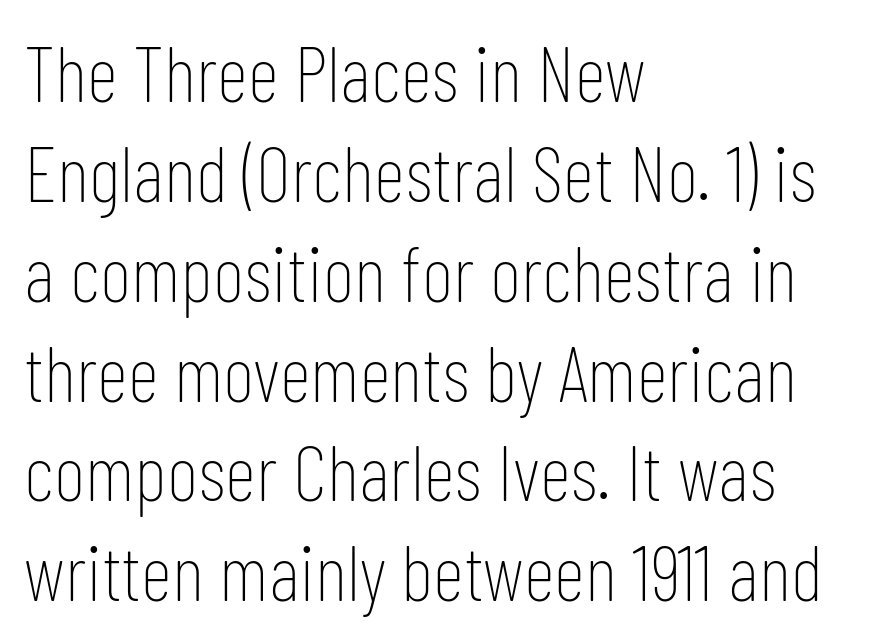
Q: Is the text bold? A: No.
Q: Is the text italic (slanted)? A: No, it is upright.
Q: Is the typeface a serif or a sans-serif typeface? A: Sans-serif.
Q: Is the text underlined? A: No.
Q: How is the paragraph aligned? A: Left-aligned.
Q: Is the spacing between letters normal or unusually wide? A: Normal.
Q: Is the spacing between lines tight, normal or loose? A: Normal.
Q: Width (condensed, normal, or wide)? A: Condensed.
Q: Stroke contrast? A: Low.
Q: x-height? A: Medium.
Q: Monospaced? A: No.
